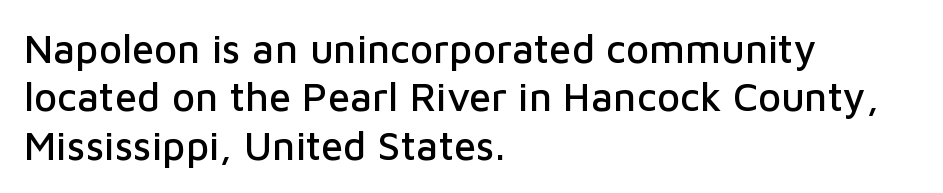
{"serif": "no", "italic": "no", "width": "normal", "stroke_contrast": "low", "x_height": "medium", "monospaced": "no", "underline": "no", "align": "left", "line_spacing_ratio": 1.21, "letter_spacing": "normal", "letter_spacing_em": 0.0, "glyph_px": 40}
